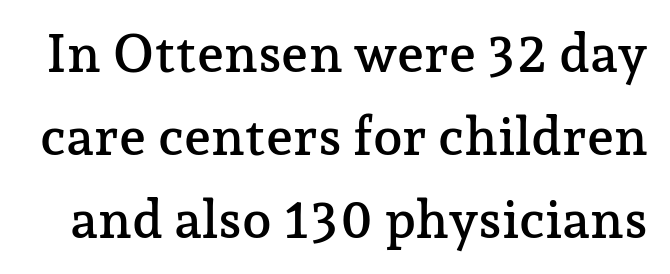
Letters rest on an invisible, unmarked baseline. The letters stand upright; this is a roman face. Words appear dense and cohesive because spacing is normal. Do the characters align in a grid? No, the font is proportional.
